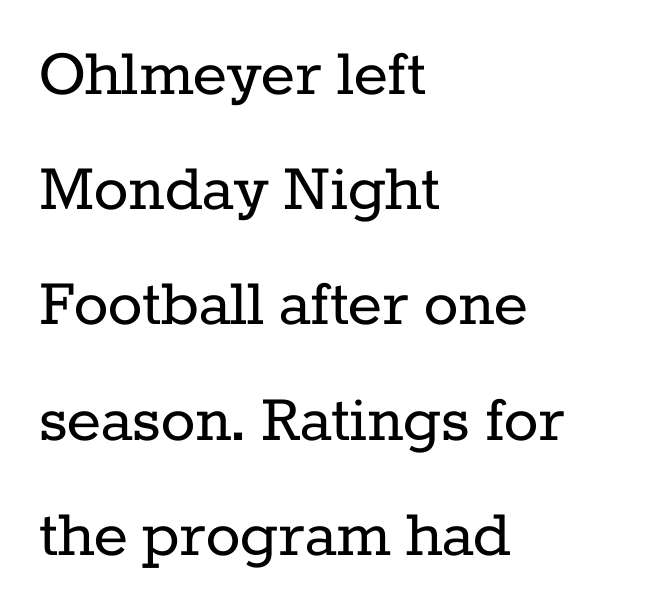
Q: Is the text bold? A: No.
Q: Is the text italic (slanted)? A: No, it is upright.
Q: Is the typeface a serif or a sans-serif typeface? A: Serif.
Q: Is the text underlined? A: No.
Q: How is the paragraph aligned? A: Left-aligned.
Q: Is the spacing between letters normal or unusually wide? A: Normal.
Q: Is the spacing between lines tight, normal or loose? A: Normal.
Q: Width (condensed, normal, or wide)? A: Normal.
Q: Stroke contrast? A: Low.
Q: x-height? A: Medium.
Q: Monospaced? A: No.
